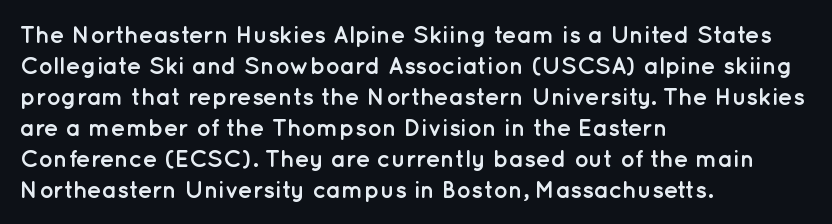
The image shows 24 px bold type, upright; set left-aligned, normal line spacing (1.29x), normal letter spacing, not underlined.
